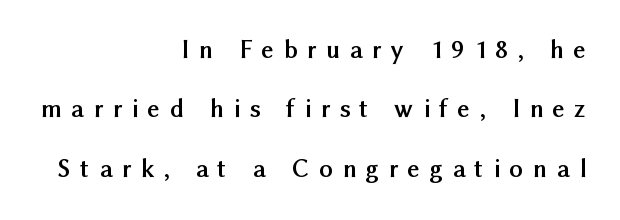
{"italic": "no", "bold": "yes", "underline": "no", "align": "right", "line_spacing": "loose", "line_spacing_ratio": 2.28, "letter_spacing": "wide", "letter_spacing_em": 0.38, "glyph_px": 26}
